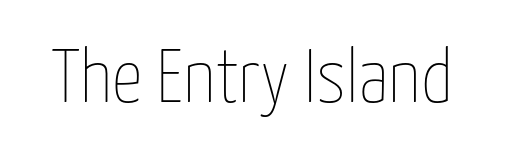
Q: Is the text bold? A: No.
Q: Is the text italic (slanted)? A: No, it is upright.
Q: Is the text underlined? A: No.
Q: Is the spacing between letters normal or unusually wide? A: Normal.
Q: Width (condensed, normal, or wide)? A: Condensed.
Q: Stroke contrast? A: Low.
Q: x-height? A: Medium.
Q: Monospaced? A: No.
